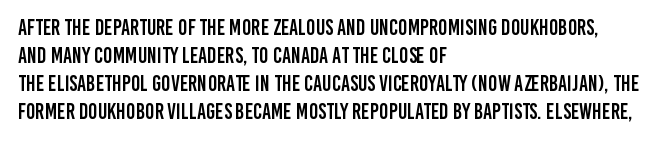
In terms of leading, this rendering sits right in the middle. Do the letters lean? They stand straight. These lines stack with their left ends in a neat column. The zone under the glyphs is completely vacant. The letters sit at their default tracking, neither squeezed nor spread.
